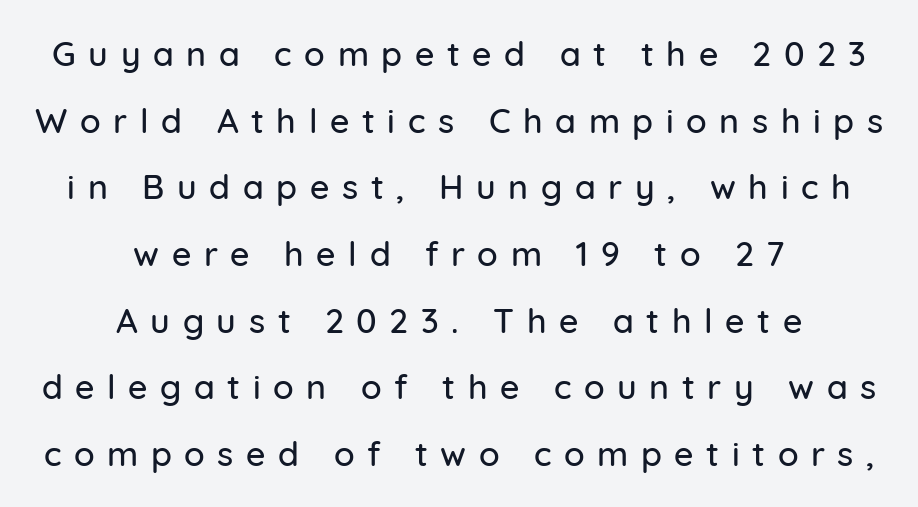
Observe the wide spacing: letters keep a clear distance from each other. Spacing verdict: proportional, widths tailored to each character. The font's upright variant was chosen for this text. Type without underlining.
